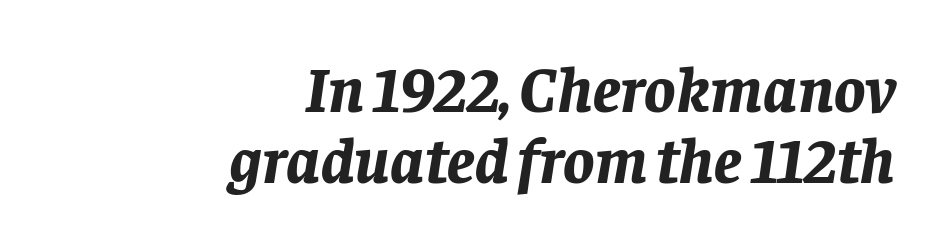
Q: Is the text bold? A: Yes.
Q: Is the text italic (slanted)? A: Yes, it leans right by about 8 degrees.
Q: Is the text underlined? A: No.
Q: How is the paragraph aligned? A: Right-aligned.
Q: Is the spacing between letters normal or unusually wide? A: Normal.
Q: Is the spacing between lines tight, normal or loose? A: Tight.
Q: Width (condensed, normal, or wide)? A: Normal.
Q: Stroke contrast? A: Low.
Q: x-height? A: Large.
Q: Monospaced? A: No.
